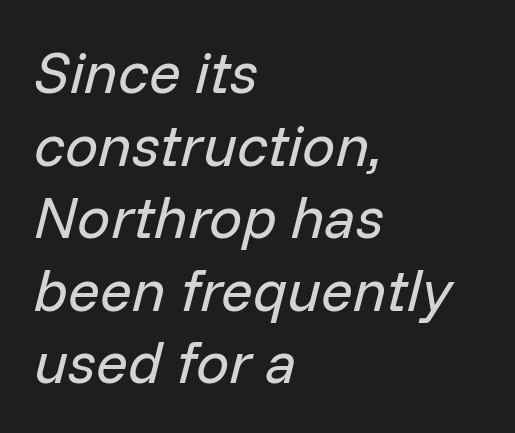
Q: Is the text bold? A: No.
Q: Is the text italic (slanted)? A: Yes, it leans right by about 14 degrees.
Q: Is the text underlined? A: No.
Q: How is the paragraph aligned? A: Left-aligned.
Q: Is the spacing between letters normal or unusually wide? A: Normal.
Q: Width (condensed, normal, or wide)? A: Normal.
Q: Stroke contrast? A: Low.
Q: x-height? A: Medium.
Q: Monospaced? A: No.
